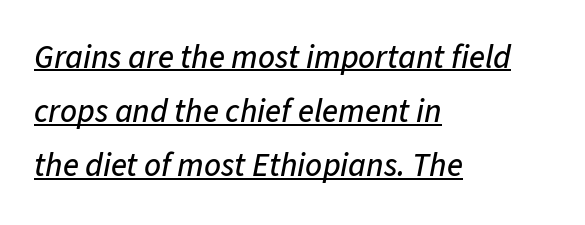
{"italic": "yes", "lean": "right", "slant_degrees": 11, "width": "normal", "stroke_contrast": "low", "x_height": "medium", "monospaced": "no", "underline": "yes", "align": "left", "line_spacing": "normal", "line_spacing_ratio": 1.64, "letter_spacing": "normal", "letter_spacing_em": 0.0, "glyph_px": 33}
